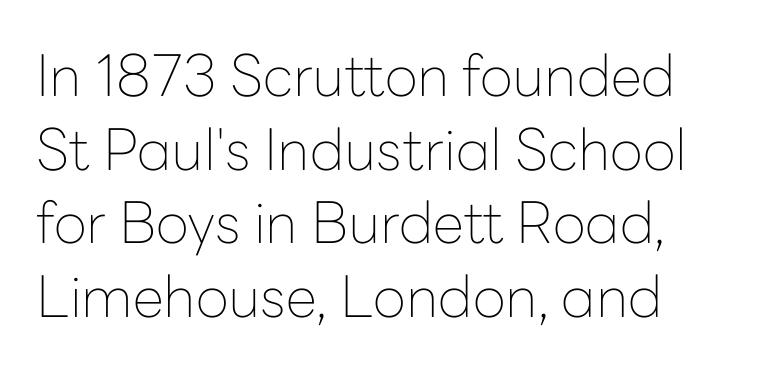
Weight: regular or lighter. Horizontal bands of white between lines are of average thickness. Quick note: underline off. This rendering leaves character spacing at its baseline value. The lettering stays uniformly vertical, giving the passage a roman look. Nothing sits at the stroke ends, so this counts as sans-serif.
